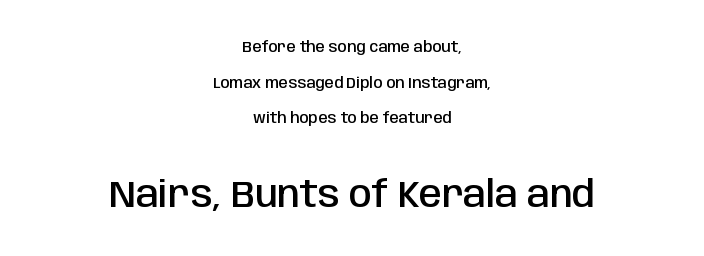
The image shows 37 px semibold, condensed sans-serif type, upright; set centered, loose line spacing (2.38x), normal letter spacing, not underlined; the second (bottom) block is 2.47x larger; low stroke contrast and a large x-height.
